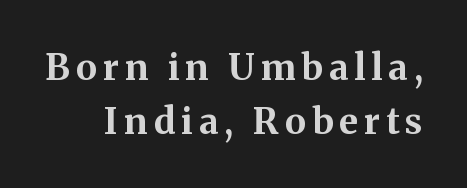
The image shows 36 px bold serif type, upright; set normal line spacing (1.49x), not underlined; medium stroke contrast and a medium x-height.
